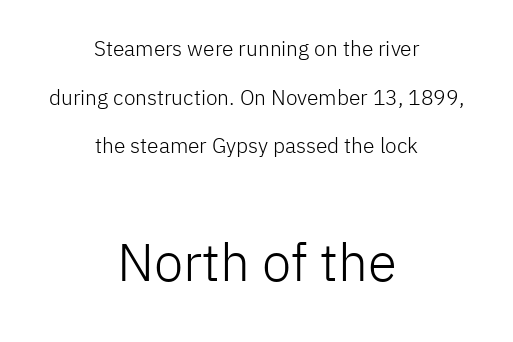
The image shows 53 px light sans-serif type, upright; set centered, loose line spacing (2.32x), normal letter spacing, not underlined; the second (bottom) block is 2.52x larger; low stroke contrast and a medium x-height.
